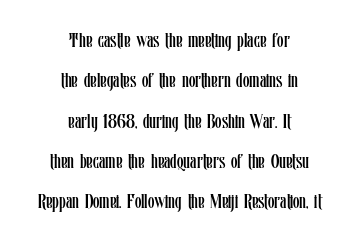
{"italic": "no", "bold": "no", "underline": "no", "align": "center", "line_spacing": "loose", "line_spacing_ratio": 1.92, "letter_spacing": "normal", "letter_spacing_em": 0.0, "glyph_px": 21}
